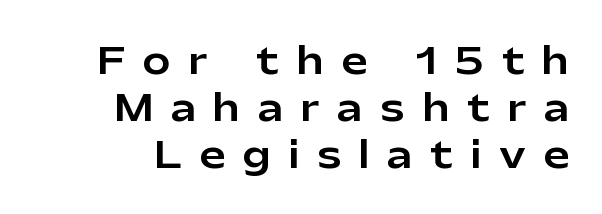
{"serif": "no", "italic": "no", "width": "normal", "stroke_contrast": "low", "x_height": "medium", "monospaced": "no", "underline": "no", "align": "right", "line_spacing": "normal", "line_spacing_ratio": 1.27, "letter_spacing": "wide", "letter_spacing_em": 0.49, "glyph_px": 37}
